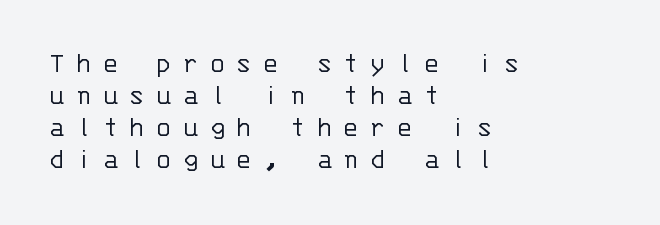
The image shows 30 px light sans-serif type, upright, monospaced; set left-aligned, tight line spacing (1.07x), unusually wide letter spacing (+0.4 em), not underlined; low stroke contrast and a large x-height.
